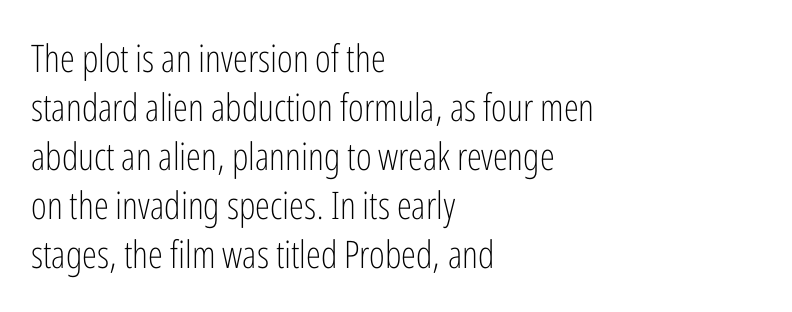
The image shows 38 px light, condensed sans-serif type, upright; set left-aligned, normal line spacing (1.29x), normal letter spacing, not underlined; low stroke contrast and a medium x-height.
